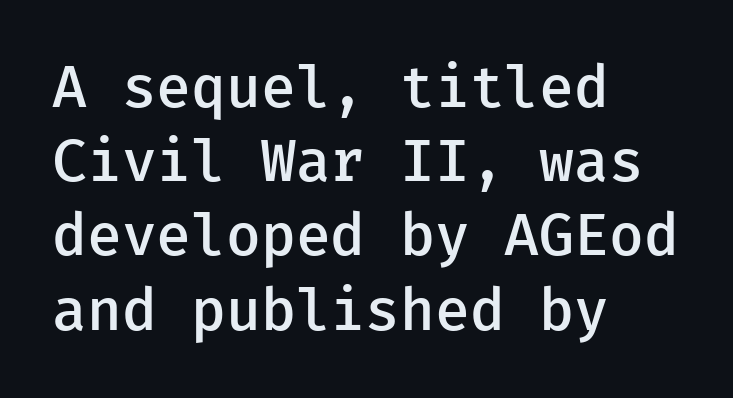
The image shows 58 px semibold sans-serif type, upright; set left-aligned, normal line spacing (1.28x), normal letter spacing, not underlined; low stroke contrast and a medium x-height.
